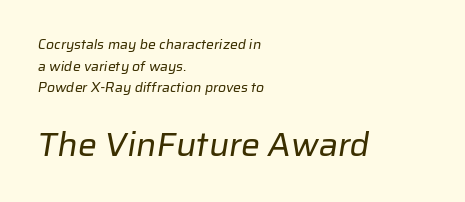
The image shows 34 px regular-weight sans-serif type; set left-aligned, normal line spacing (1.54x), normal letter spacing, not underlined; the second (bottom) block is 2.43x larger; low stroke contrast and a medium x-height.
